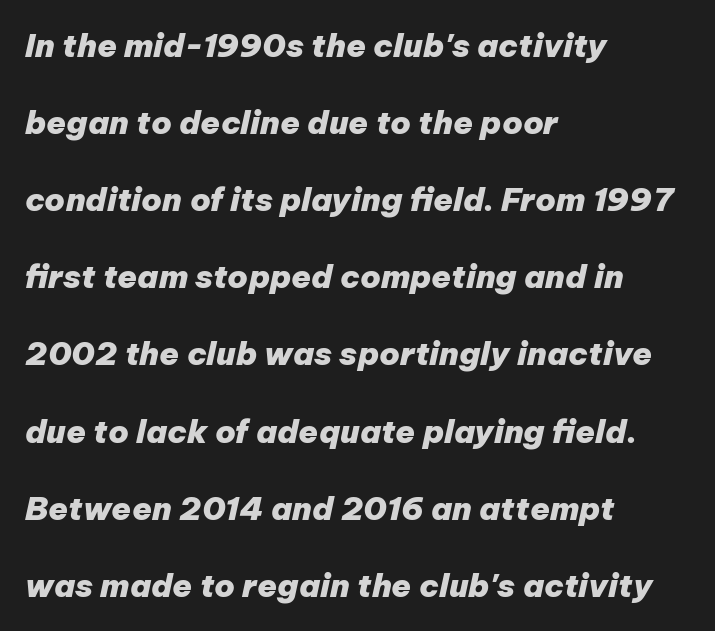
{"italic": "yes", "lean": "right", "slant_degrees": 12, "bold": "yes", "weight": "heavy", "width": "normal", "stroke_contrast": "low", "x_height": "medium", "monospaced": "no", "underline": "no", "align": "left", "line_spacing": "loose", "line_spacing_ratio": 2.41, "letter_spacing": "normal", "letter_spacing_em": 0.0, "glyph_px": 32}
